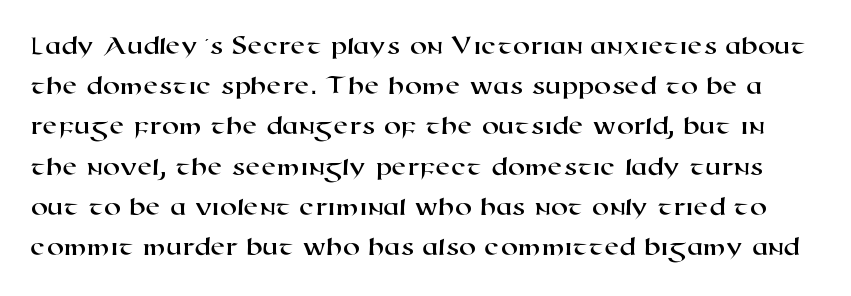
You could call the tracking neutral — neither tight nor loose. The words here are not underlined. Is there much room between lines? A standard amount, neither cramped nor airy.
